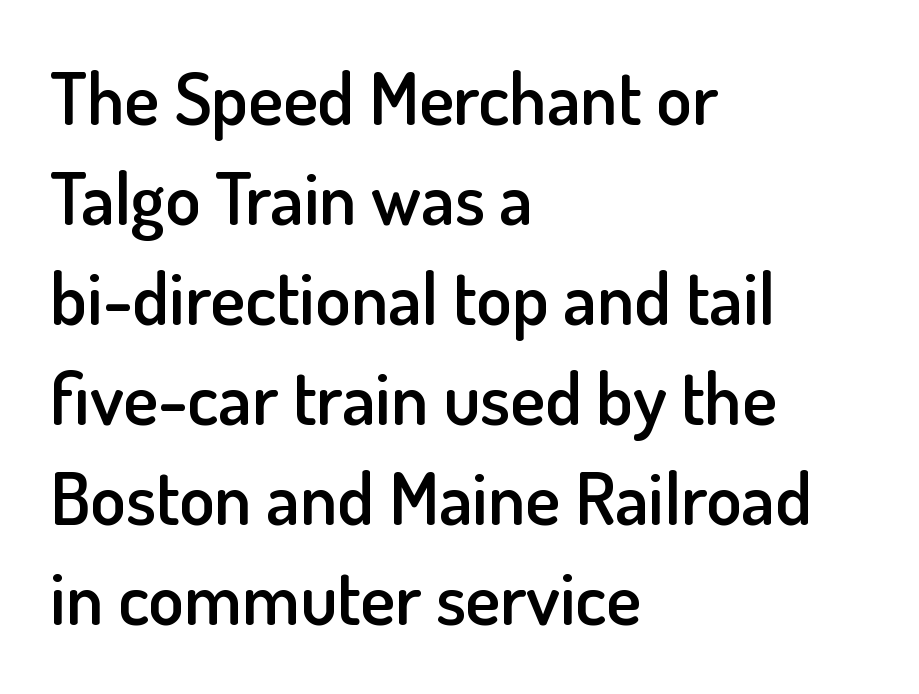
The image shows 73 px semibold sans-serif type, upright; set left-aligned, normal line spacing (1.37x), normal letter spacing, not underlined; low stroke contrast and a small x-height.
